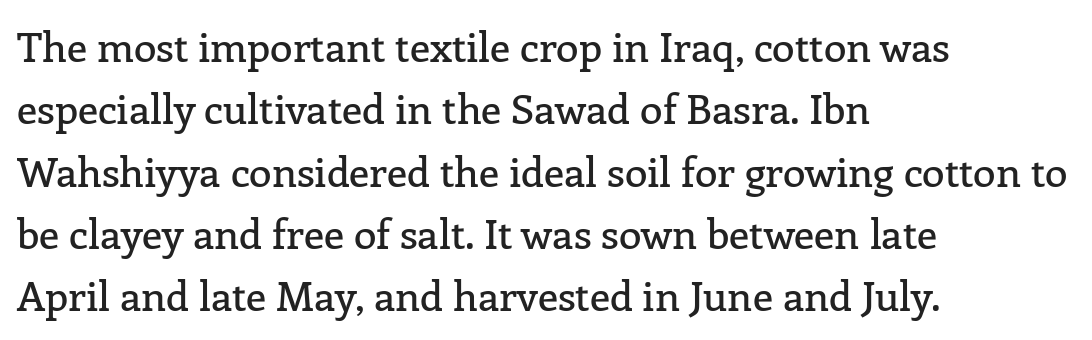
Do the letters lean? They stand straight. Think of a printed novel: that variable character pitch is what you see here. Compared with typical paragraphs, the rows here are spaced about the same. A serif font was chosen for this passage. The passage shown is not underscored anywhere.
